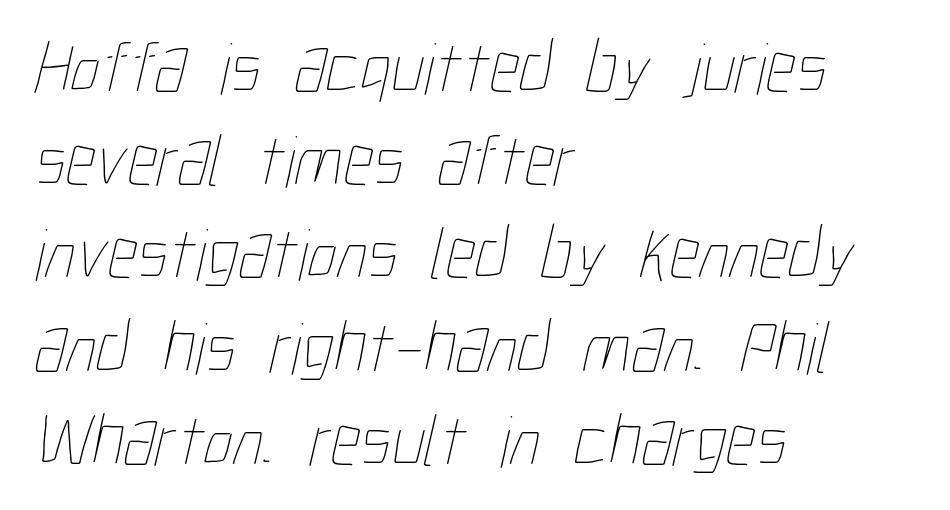
{"bold": "no", "weight": "thin", "width": "condensed", "stroke_contrast": "low", "x_height": "medium", "monospaced": "no", "underline": "no", "align": "left", "line_spacing": "normal", "line_spacing_ratio": 1.26, "letter_spacing": "normal", "letter_spacing_em": 0.0, "glyph_px": 74}
